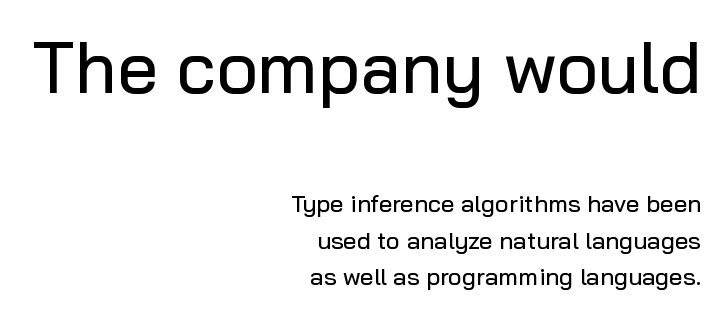
Q: Is the text italic (slanted)? A: No, it is upright.
Q: Is the typeface a serif or a sans-serif typeface? A: Sans-serif.
Q: Is the text underlined? A: No.
Q: How is the paragraph aligned? A: Right-aligned.
Q: Is the spacing between letters normal or unusually wide? A: Normal.
Q: Is the spacing between lines tight, normal or loose? A: Normal.
Q: Which block of text is set in a larger size, the first (top) or the second (bottom)? A: The first (top) one.
Q: Width (condensed, normal, or wide)? A: Normal.
Q: Stroke contrast? A: Low.
Q: x-height? A: Medium.
Q: Monospaced? A: No.
